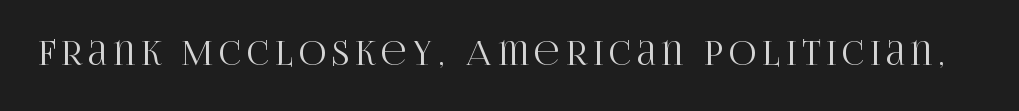
Every stem runs plumb, perpendicular to the baseline. Quick note: underline off. The letters advance in unequal steps, a hallmark of proportional type. The face used here is seriffed, in the tradition of book romans.
